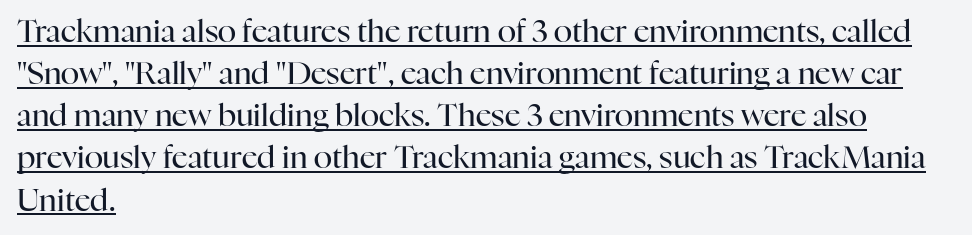
Q: Is the text bold? A: No.
Q: Is the text italic (slanted)? A: No, it is upright.
Q: Is the typeface a serif or a sans-serif typeface? A: Serif.
Q: Is the text underlined? A: Yes.
Q: How is the paragraph aligned? A: Left-aligned.
Q: Is the spacing between letters normal or unusually wide? A: Normal.
Q: Is the spacing between lines tight, normal or loose? A: Normal.
Q: Width (condensed, normal, or wide)? A: Normal.
Q: Stroke contrast? A: High.
Q: x-height? A: Medium.
Q: Monospaced? A: No.
